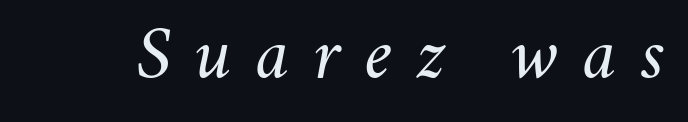
Q: Is the text bold? A: No.
Q: Is the text italic (slanted)? A: Yes, it leans right by about 11 degrees.
Q: Is the text underlined? A: No.
Q: Is the spacing between letters normal or unusually wide? A: Unusually wide.
Q: Width (condensed, normal, or wide)? A: Normal.
Q: Stroke contrast? A: Medium.
Q: x-height? A: Small.
Q: Monospaced? A: No.
